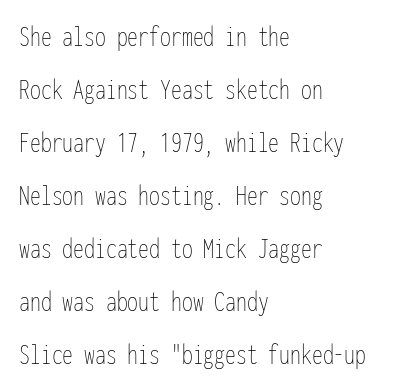
Q: Is the text bold? A: No.
Q: Is the text italic (slanted)? A: No, it is upright.
Q: Is the text underlined? A: No.
Q: How is the paragraph aligned? A: Left-aligned.
Q: Is the spacing between letters normal or unusually wide? A: Normal.
Q: Width (condensed, normal, or wide)? A: Condensed.
Q: Stroke contrast? A: Low.
Q: x-height? A: Medium.
Q: Monospaced? A: Yes.
